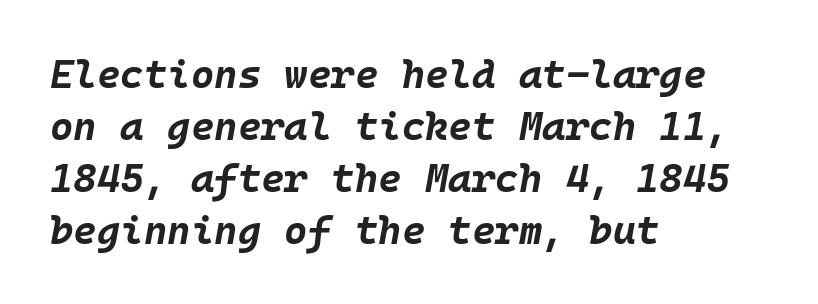
The image shows 40 px bold type, italic (leaning right), monospaced; set left-aligned, normal line spacing (1.3x), normal letter spacing, not underlined; low stroke contrast and a large x-height.
